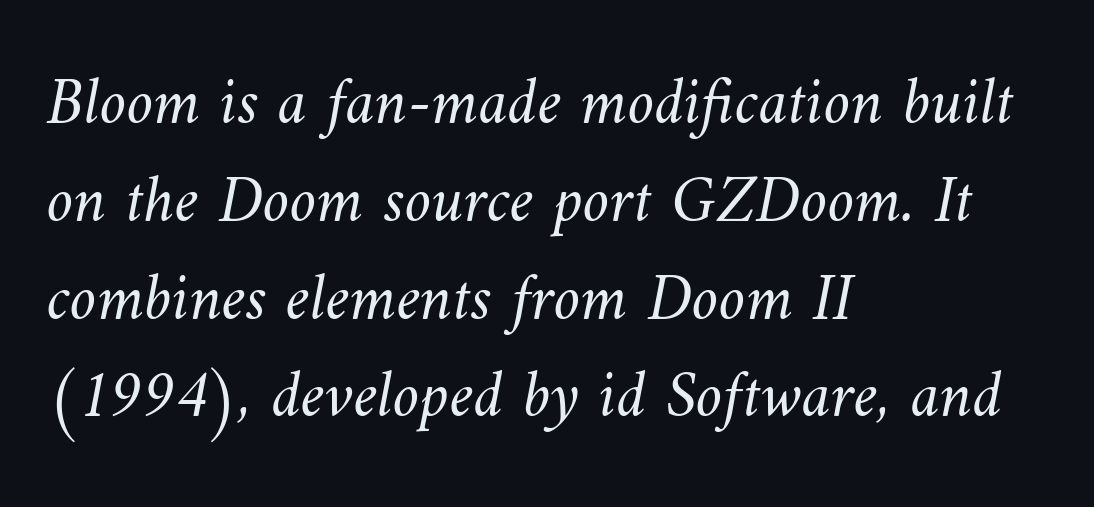
{"bold": "no", "weight": "light", "width": "normal", "stroke_contrast": "medium", "x_height": "small", "monospaced": "no", "underline": "no", "align": "left", "line_spacing": "normal", "line_spacing_ratio": 1.46, "letter_spacing": "normal", "letter_spacing_em": 0.0, "glyph_px": 67}
